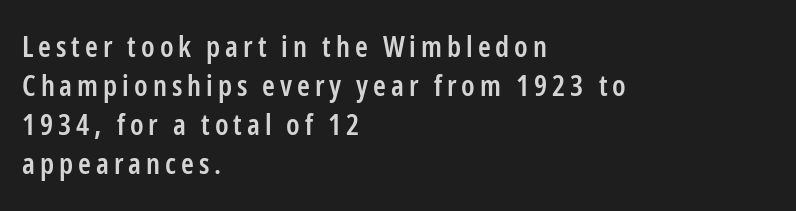
The area under the type is left untouched. Posture: vertical. Caption: semibold face, moderately heavy strokes. The letters carry no serifs — their stems end cleanly without finishing strokes.
